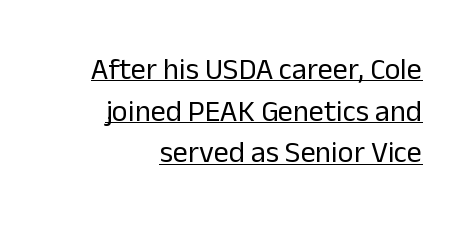
{"serif": "no", "italic": "no", "bold": "no", "weight": "regular", "width": "normal", "stroke_contrast": "low", "x_height": "medium", "monospaced": "no", "underline": "yes", "align": "right", "line_spacing": "normal", "line_spacing_ratio": 1.39, "letter_spacing": "normal", "letter_spacing_em": 0.0, "glyph_px": 30}
